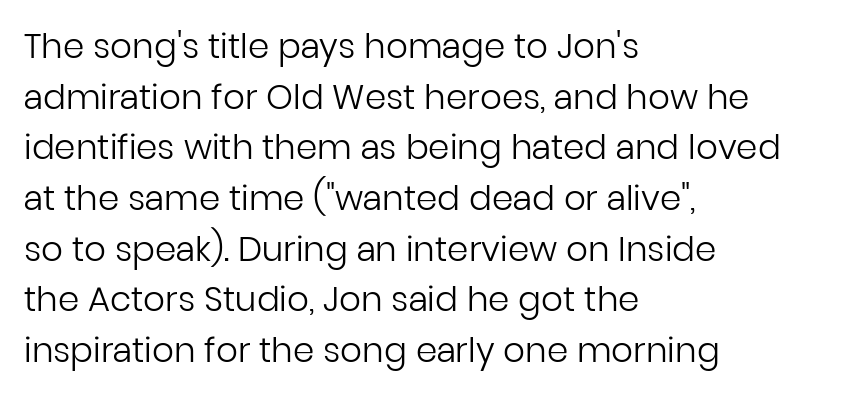
Beneath every word, the page is bare. The lines sit at an ordinary, default distance from one another. Think of a printed novel: that variable character pitch is what you see here. Observe the absence of serifs on each vertical stroke in this sample. Students, note that the glyphs here touch the page at normal intervals.
